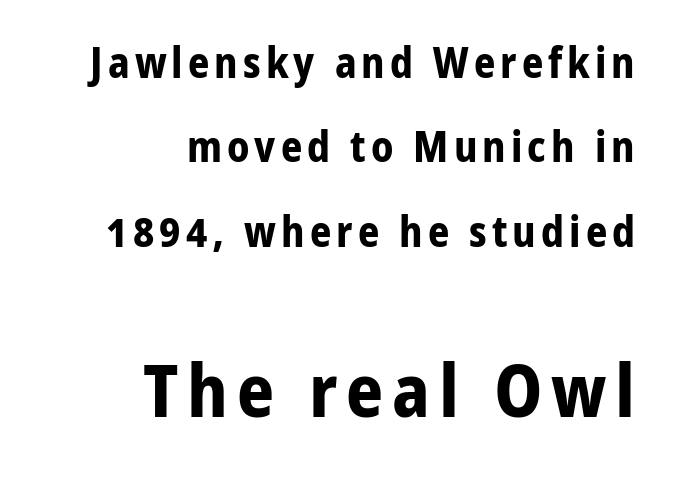
Q: Is the text bold? A: Yes.
Q: Is the text italic (slanted)? A: No, it is upright.
Q: Is the typeface a serif or a sans-serif typeface? A: Sans-serif.
Q: Is the text underlined? A: No.
Q: How is the paragraph aligned? A: Right-aligned.
Q: Is the spacing between lines tight, normal or loose? A: Loose.
Q: Which block of text is set in a larger size, the first (top) or the second (bottom)? A: The second (bottom) one.
Q: Width (condensed, normal, or wide)? A: Normal.
Q: Stroke contrast? A: Low.
Q: x-height? A: Medium.
Q: Monospaced? A: No.
